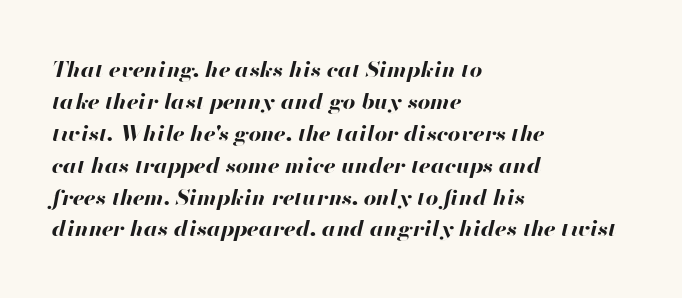
Q: Is the text bold? A: Yes.
Q: Is the text italic (slanted)? A: Yes, it leans right by about 13 degrees.
Q: Is the text underlined? A: No.
Q: How is the paragraph aligned? A: Left-aligned.
Q: Is the spacing between letters normal or unusually wide? A: Normal.
Q: Is the spacing between lines tight, normal or loose? A: Normal.
